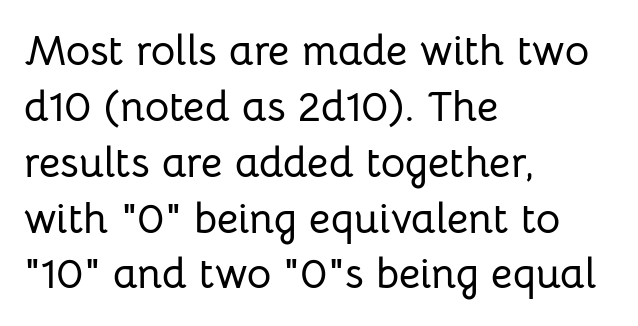
Q: Is the text italic (slanted)? A: No, it is upright.
Q: Is the typeface a serif or a sans-serif typeface? A: Sans-serif.
Q: Is the text underlined? A: No.
Q: How is the paragraph aligned? A: Left-aligned.
Q: Is the spacing between letters normal or unusually wide? A: Normal.
Q: Is the spacing between lines tight, normal or loose? A: Normal.
Q: Width (condensed, normal, or wide)? A: Normal.
Q: Stroke contrast? A: Low.
Q: x-height? A: Medium.
Q: Monospaced? A: No.
